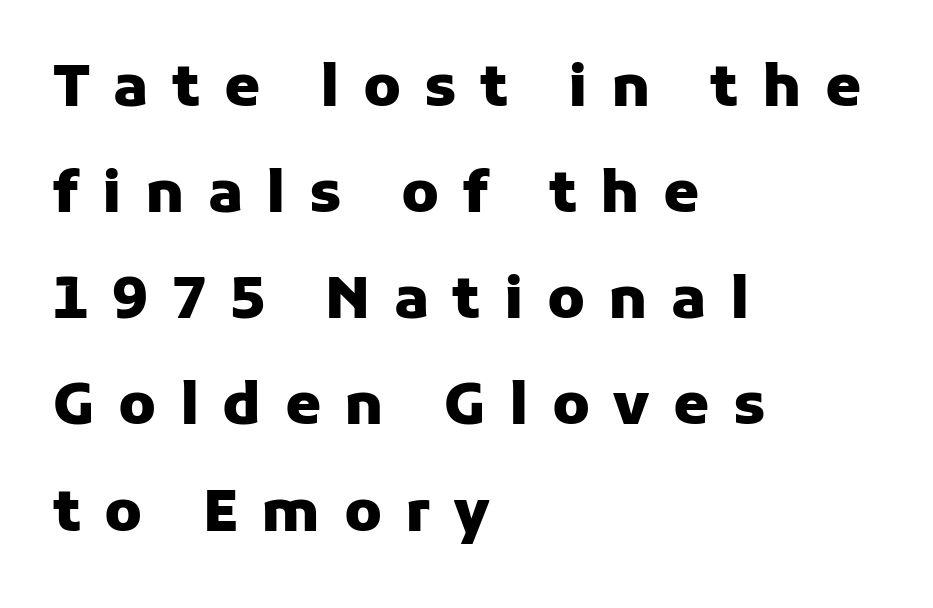
Q: Is the text bold? A: Yes.
Q: Is the text italic (slanted)? A: No, it is upright.
Q: Is the typeface a serif or a sans-serif typeface? A: Sans-serif.
Q: Is the text underlined? A: No.
Q: How is the paragraph aligned? A: Left-aligned.
Q: Is the spacing between letters normal or unusually wide? A: Unusually wide.
Q: Width (condensed, normal, or wide)? A: Normal.
Q: Stroke contrast? A: Low.
Q: x-height? A: Medium.
Q: Monospaced? A: No.
